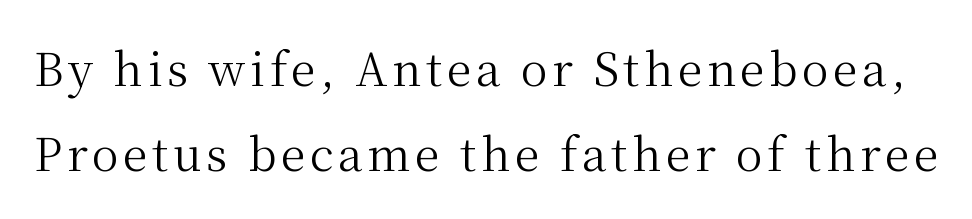
Unmarked baselines from the first word to the last. The font's upright variant was chosen for this text. These lines are rendered in a variable-pitch font. How would I describe the line gaps? Wide and relaxed. Weight: regular or lighter. These lines are composed in type with serifs.
